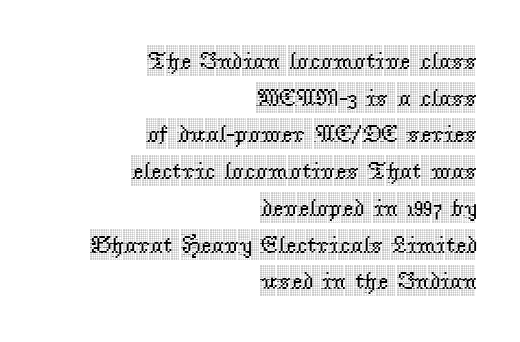
The image shows 24 px text type, upright; set right-aligned, normal line spacing (1.53x), normal letter spacing, not underlined.
